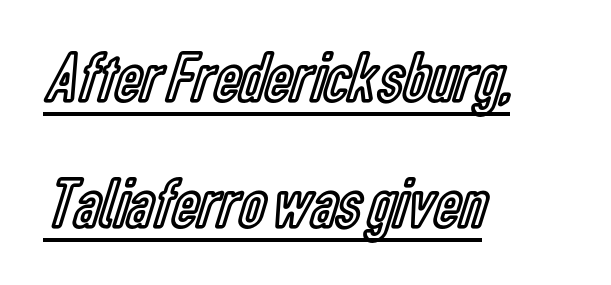
The image shows 72 px condensed type; set left-aligned, line spacing 1.75x, normal letter spacing, underlined; a medium x-height.
